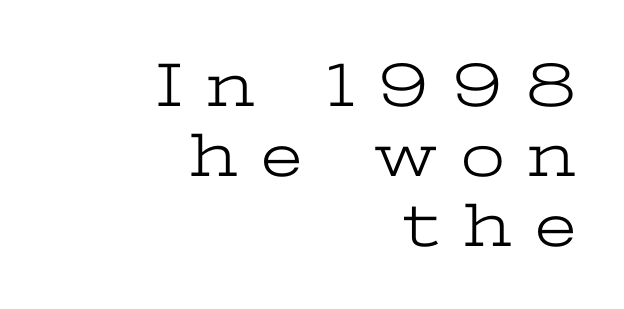
The foot of each line stays bare and open. Display-style spreading of the glyphs; the letterfit is very open. Note the varied advance widths — an 'i' is clearly narrower than an 'm'. The font is comparable to plain body text, perhaps lighter. No italicization has been applied; the sample stays upright.
